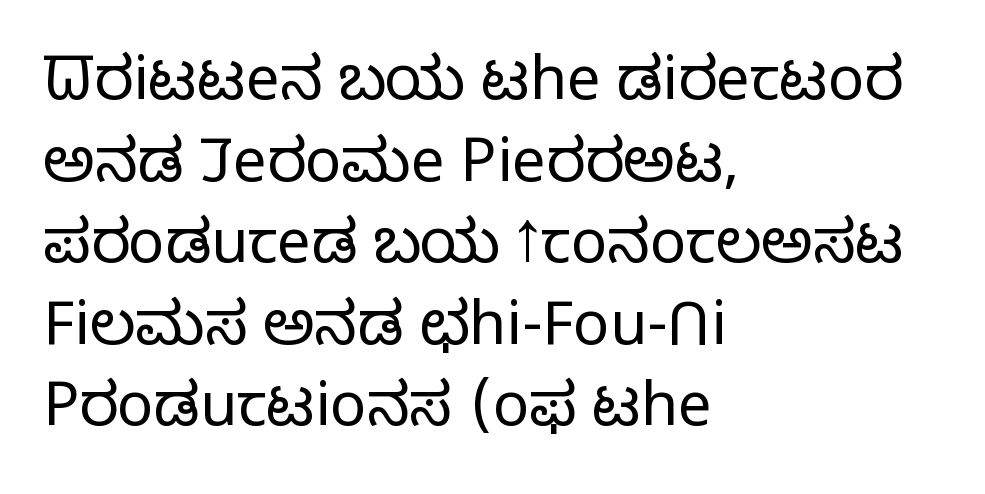
The image shows 60 px light sans-serif type, upright; set left-aligned, normal line spacing (1.36x), normal letter spacing, not underlined; low stroke contrast and a medium x-height.
